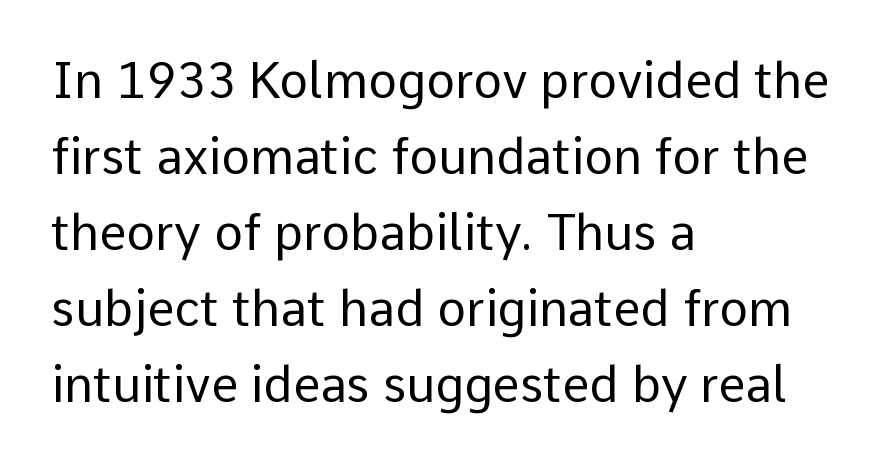
Honestly, the letter spacing is just normal — you wouldn't notice it. Tall strokes in this sample are plumb rather than angled. The face used here is a sans, in the tradition of grotesques and geometrics. The strip under each line holds only bare page. In CSS terms this would be text-align: left. Proportional: the letters do not fall into vertical columns.
